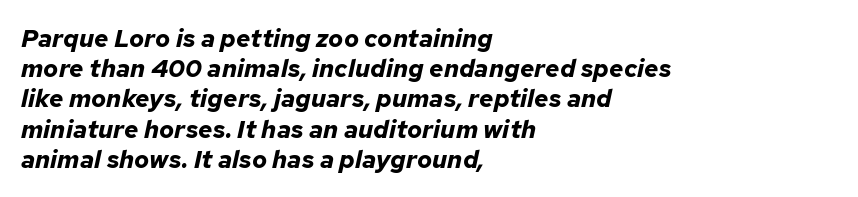
Nobody drew a line under any word here. Yep, that's italic — everything's leaning. Students, note that the glyphs here touch the page at normal intervals. I'd describe the lettering as bold — thick and assertive. Does the copy run flush right? No — it runs flush left.
